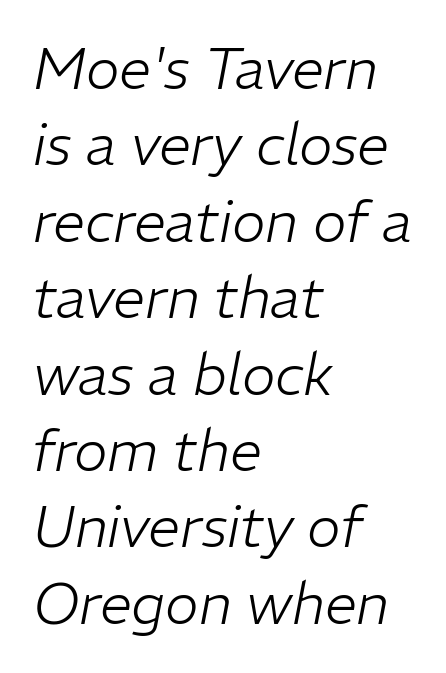
The image shows 57 px light type, italic (leaning right); set left-aligned, normal line spacing (1.34x), normal letter spacing, not underlined; low stroke contrast and a medium x-height.
